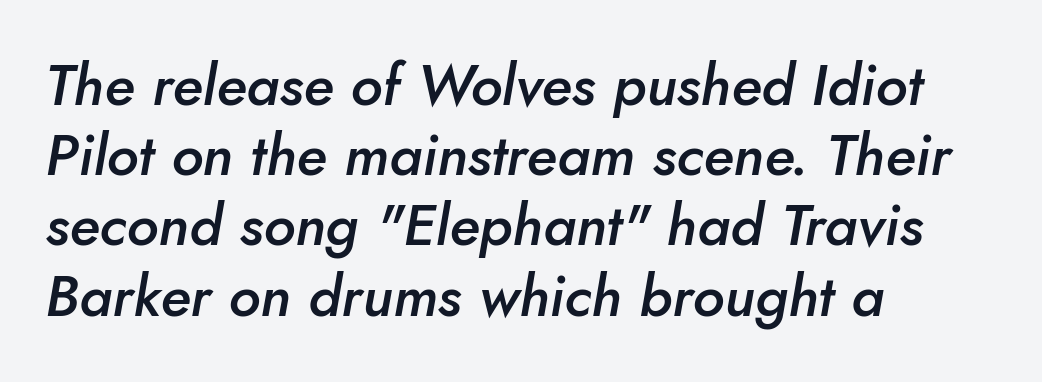
The image shows 58 px semibold type, italic (leaning right); set left-aligned, line spacing 1.21x, normal letter spacing, not underlined; low stroke contrast and a small x-height.
